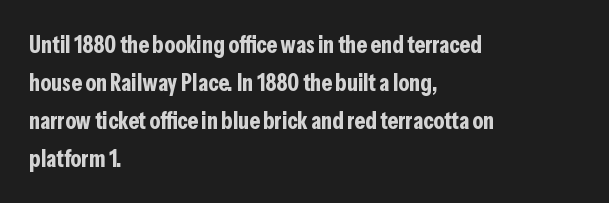
Any mark beneath the type? The region is blank. The letters stand upright; this is a roman face. The type is set solid horizontally, with unmodified tracking. Which margin do the lines hug? The left one — the right edge is uneven. The rendering uses a bold face; every stroke is thick and dark.
